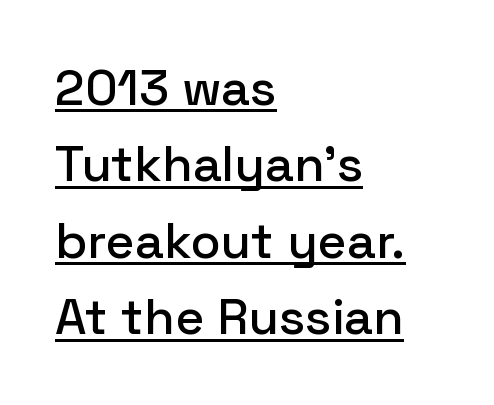
The image shows 50 px sans-serif type, upright; set left-aligned, normal line spacing (1.53x), normal letter spacing, underlined; low stroke contrast and a medium x-height.
